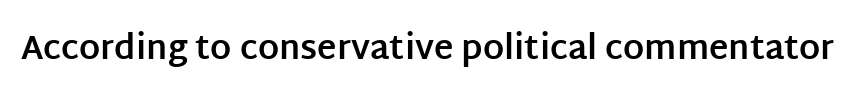
Q: Is the text bold? A: Yes.
Q: Is the text italic (slanted)? A: No, it is upright.
Q: Is the typeface a serif or a sans-serif typeface? A: Sans-serif.
Q: Is the text underlined? A: No.
Q: Is the spacing between letters normal or unusually wide? A: Normal.
Q: Width (condensed, normal, or wide)? A: Normal.
Q: Stroke contrast? A: Low.
Q: x-height? A: Large.
Q: Monospaced? A: No.
